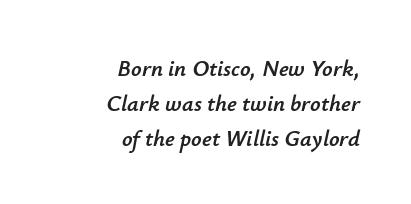
The rendering uses a moderate line-height, typical for paragraphs. The paragraph shown leans on its right margin. The typography opts for an oblique posture over an upright one. Has an underline been added? It has not. This rendering leaves character spacing at its baseline value.
